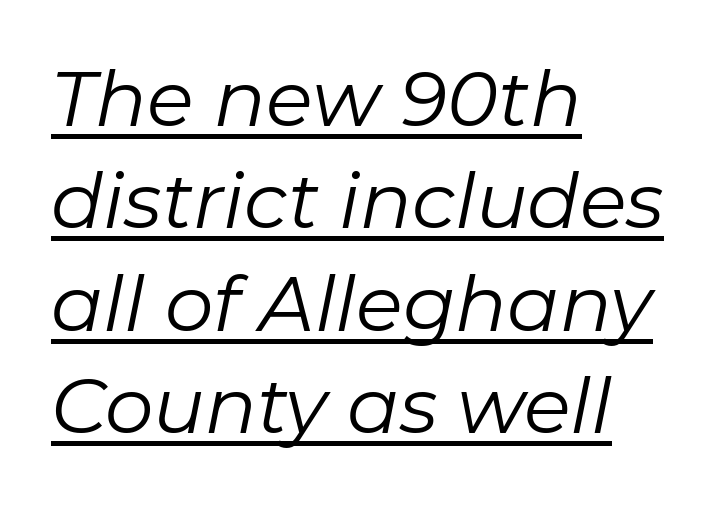
{"italic": "yes", "lean": "right", "slant_degrees": 11, "bold": "no", "weight": "regular", "width": "normal", "stroke_contrast": "low", "x_height": "medium", "monospaced": "no", "underline": "yes", "align": "left", "line_spacing": "normal", "line_spacing_ratio": 1.33, "letter_spacing": "normal", "letter_spacing_em": 0.0, "glyph_px": 77}
